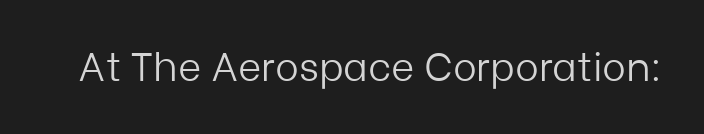
{"serif": "no", "italic": "no", "bold": "no", "weight": "light", "width": "normal", "stroke_contrast": "low", "x_height": "medium", "monospaced": "no", "underline": "no", "letter_spacing": "normal", "letter_spacing_em": 0.0, "glyph_px": 40}
